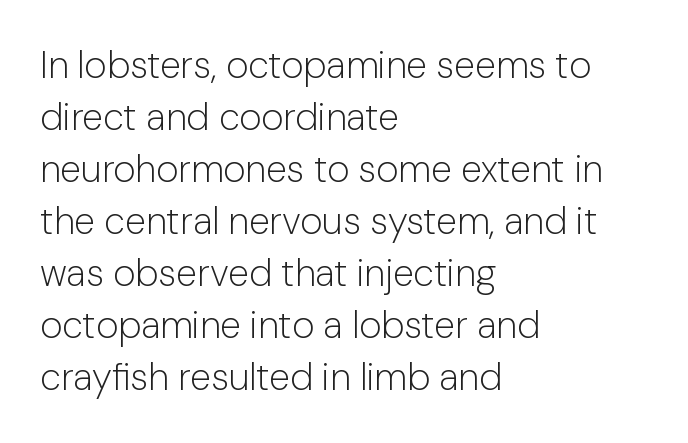
{"serif": "no", "italic": "no", "bold": "no", "weight": "light", "width": "normal", "stroke_contrast": "low", "x_height": "medium", "monospaced": "no", "underline": "no", "align": "left", "line_spacing": "normal", "line_spacing_ratio": 1.37, "letter_spacing": "normal", "letter_spacing_em": 0.0, "glyph_px": 38}
